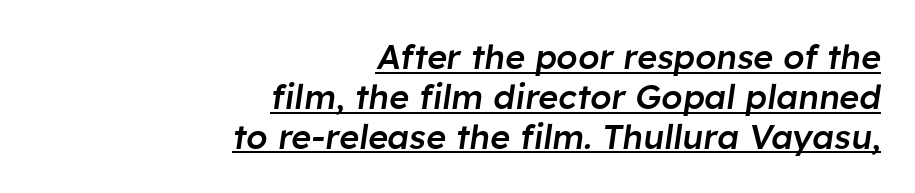
{"italic": "yes", "lean": "right", "slant_degrees": 8, "bold": "semi", "weight": "semibold", "width": "normal", "stroke_contrast": "low", "x_height": "medium", "monospaced": "no", "underline": "yes", "align": "right", "line_spacing_ratio": 1.17, "letter_spacing": "normal", "letter_spacing_em": 0.0, "glyph_px": 34}
